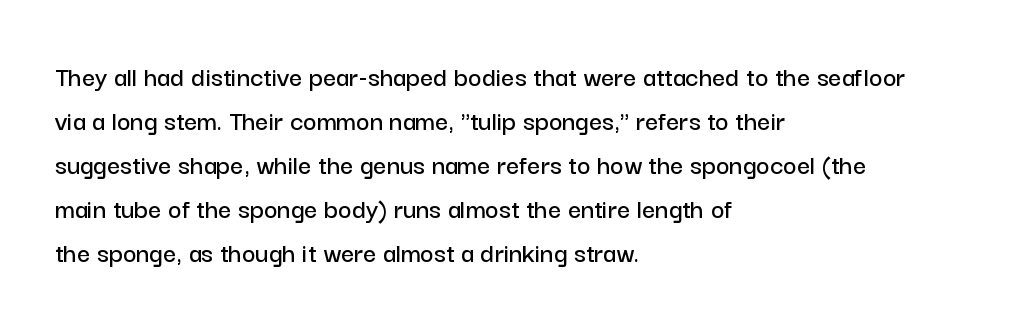
Q: Is the text italic (slanted)? A: No, it is upright.
Q: Is the typeface a serif or a sans-serif typeface? A: Sans-serif.
Q: Is the text underlined? A: No.
Q: How is the paragraph aligned? A: Left-aligned.
Q: Is the spacing between letters normal or unusually wide? A: Normal.
Q: Is the spacing between lines tight, normal or loose? A: Normal.
Q: Width (condensed, normal, or wide)? A: Normal.
Q: Stroke contrast? A: Low.
Q: x-height? A: Medium.
Q: Monospaced? A: No.
